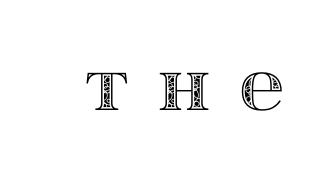
The image shows 61 px wide type, upright; set unusually wide letter spacing (+0.49 em), not underlined; a large x-height.
